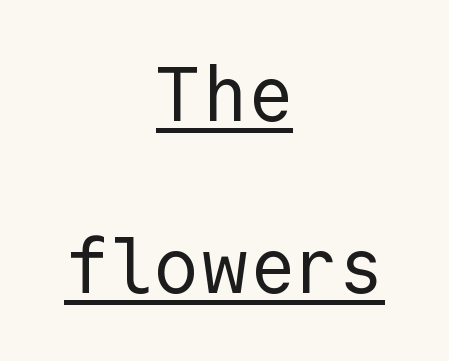
Visually the block forms a symmetrical silhouette, jagged on both flanks. A typographer would call this underscored text. Compared with a typical body face, this is equally light or lighter still. Inter-character spacing is left at the font's built-in metrics.
